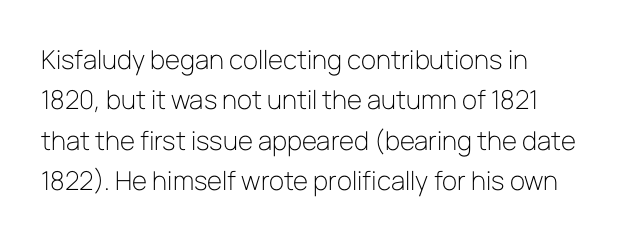
The image shows 26 px text type, upright; set left-aligned, normal line spacing (1.55x), normal letter spacing, not underlined.
